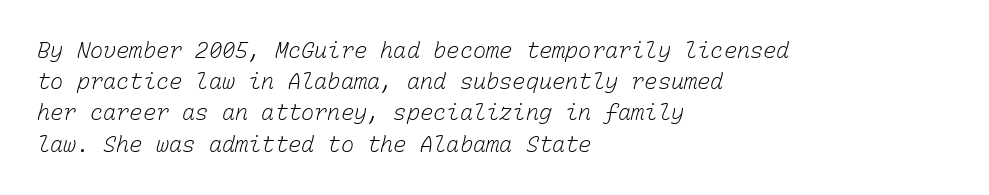
The image shows 22 px text type; set left-aligned, normal line spacing (1.42x), normal letter spacing, not underlined.
